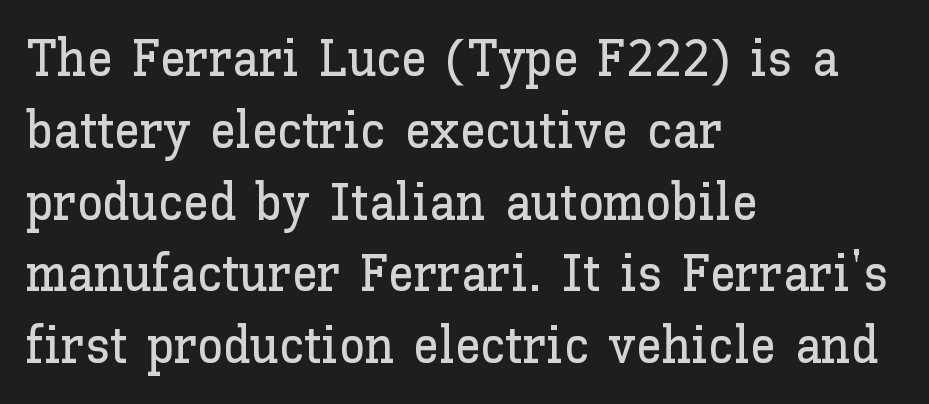
A student would call this left alignment; a typographer would say flush left, rag right. Default kerning and tracking; the words read as compact shapes. Normally led — the rows are evenly, conventionally spaced. The area under the type is left untouched.
